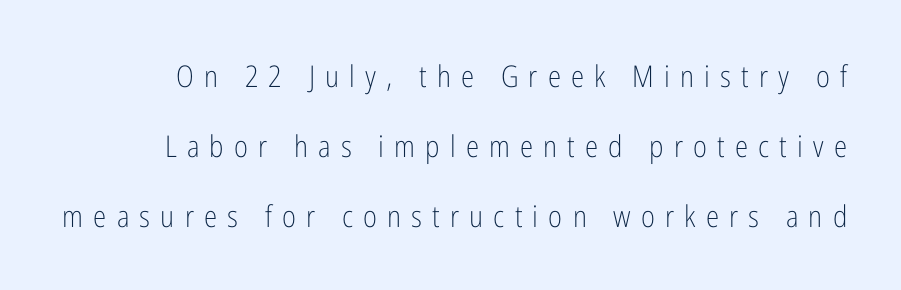
{"serif": "no", "italic": "no", "bold": "no", "weight": "light", "width": "condensed", "stroke_contrast": "low", "x_height": "medium", "monospaced": "no", "underline": "no", "line_spacing": "loose", "line_spacing_ratio": 2.33, "letter_spacing": "wide", "letter_spacing_em": 0.34, "glyph_px": 30}
